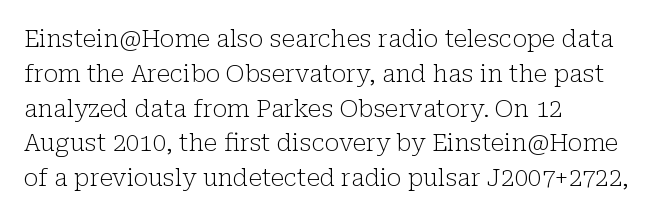
The image shows 24 px text type, upright; set left-aligned, normal line spacing (1.45x), normal letter spacing, not underlined.
